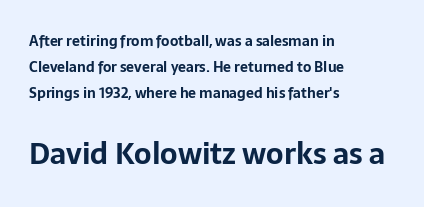
{"serif": "no", "italic": "no", "bold": "yes", "weight": "bold", "width": "normal", "stroke_contrast": "low", "x_height": "medium", "monospaced": "no", "underline": "no", "align": "left", "line_spacing_ratio": 1.85, "letter_spacing": "normal", "letter_spacing_em": 0.0, "larger_block": "second", "size_ratio": 2.07, "glyph_px": 29}
